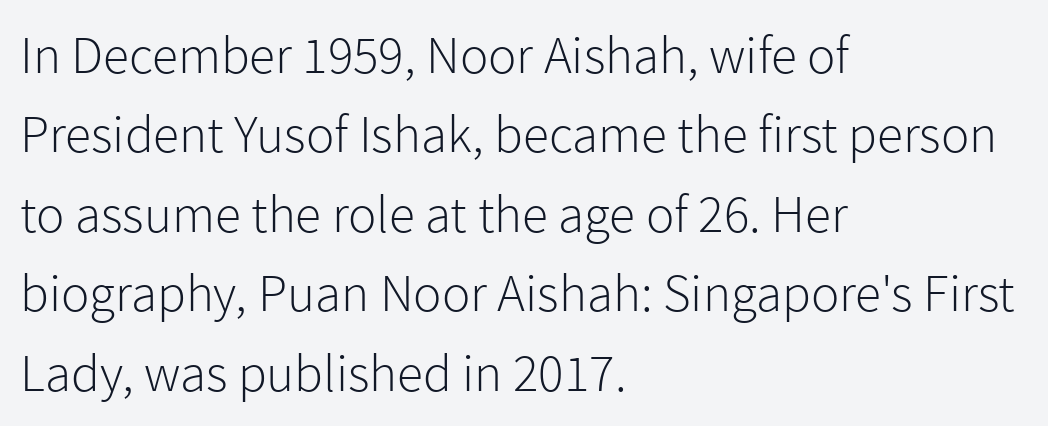
The image shows 53 px light sans-serif type, upright; set left-aligned, normal line spacing (1.5x), normal letter spacing, not underlined; a medium x-height.
